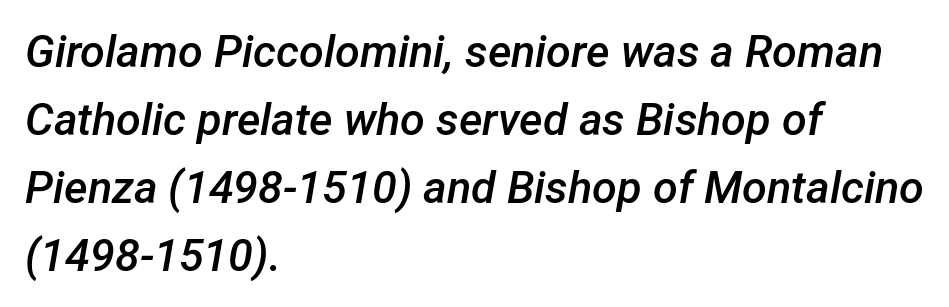
The image shows 45 px semibold type, italic (leaning right); set left-aligned, normal line spacing (1.51x), normal letter spacing, not underlined; low stroke contrast and a medium x-height.
